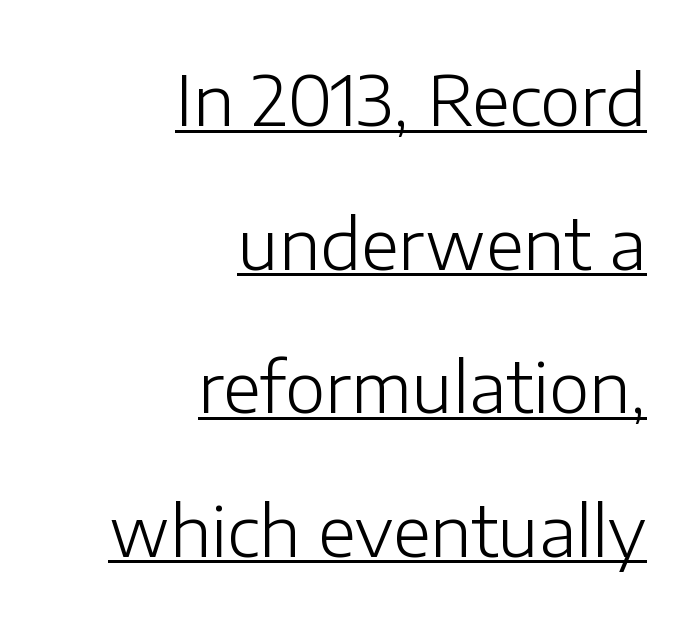
{"serif": "no", "italic": "no", "bold": "no", "weight": "light", "width": "normal", "stroke_contrast": "low", "x_height": "medium", "monospaced": "no", "underline": "yes", "align": "right", "line_spacing": "loose", "line_spacing_ratio": 2.08, "letter_spacing": "normal", "letter_spacing_em": 0.0, "glyph_px": 69}
